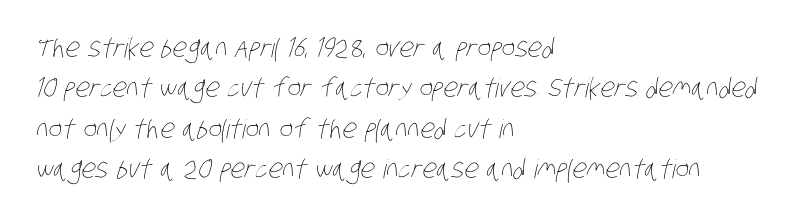
Q: Is the text bold? A: No.
Q: Is the text underlined? A: No.
Q: How is the paragraph aligned? A: Left-aligned.
Q: Is the spacing between letters normal or unusually wide? A: Normal.
Q: Is the spacing between lines tight, normal or loose? A: Normal.
